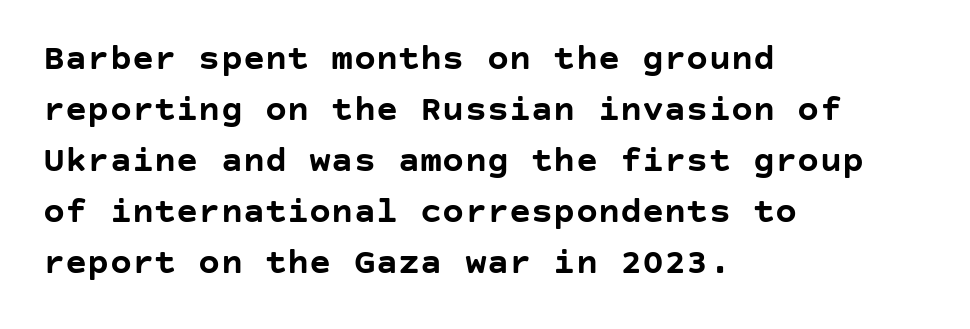
{"serif": "no", "italic": "no", "bold": "yes", "weight": "semibold", "width": "normal", "stroke_contrast": "low", "x_height": "large", "underline": "no", "align": "left", "line_spacing": "normal", "line_spacing_ratio": 1.38, "letter_spacing": "normal", "letter_spacing_em": 0.0, "glyph_px": 37}
